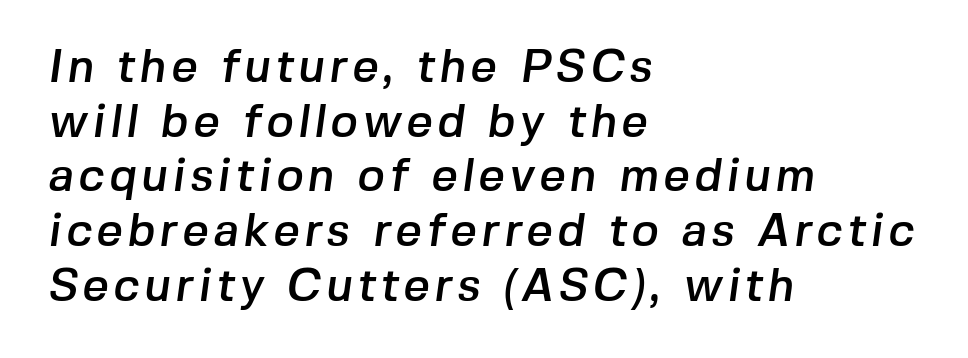
Q: Is the typeface a serif or a sans-serif typeface? A: Sans-serif.
Q: Is the text underlined? A: No.
Q: How is the paragraph aligned? A: Left-aligned.
Q: Width (condensed, normal, or wide)? A: Normal.
Q: Stroke contrast? A: Low.
Q: x-height? A: Medium.
Q: Monospaced? A: No.
